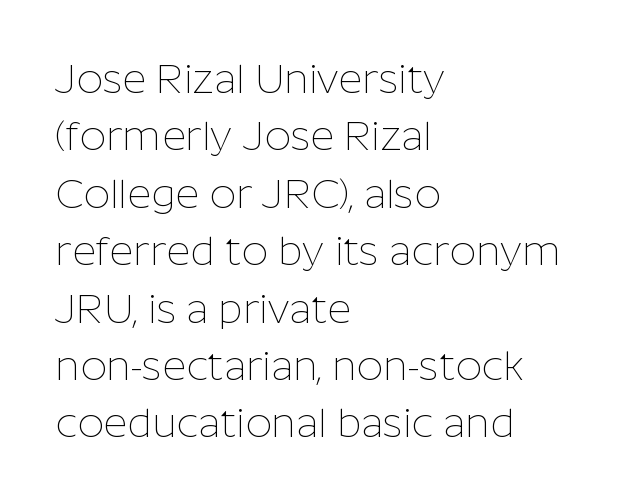
Observe the ordinary spacing: letters are neighbours, not strangers. Only glyphs here, with clear space below each row. This is sans-serif lettering, the kind often seen on screens and signage. Tall strokes in this sample are plumb rather than angled. This is not heavy type; no bold has been used. Is this a fixed-width face? No — the glyphs have proportional, varying widths.
